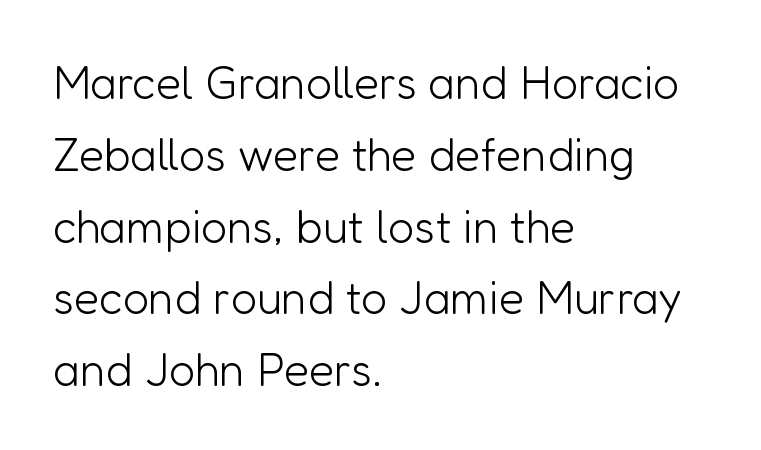
This sample has the flowing, uneven cadence of proportional lettering. Ascenders rise straight up at ninety degrees. The type is set solid horizontally, with unmodified tracking. Classification — sans serif. Does the copy run flush right? No — it runs flush left. Successive baselines arrive at the customary interval.
